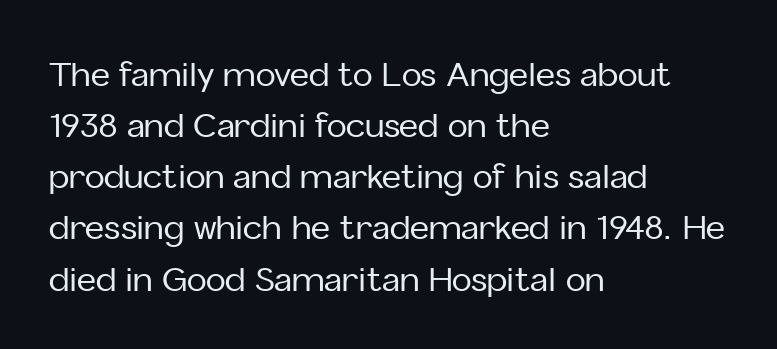
The lines in this sample share a left origin and differ only in where they stop. Compared with typical paragraphs, the rows here are spaced about the same. Compared with typical body copy, the letter spacing here is the same. Check under the words: just untouched page. What kind of face is this? One without serifs — a sans.
